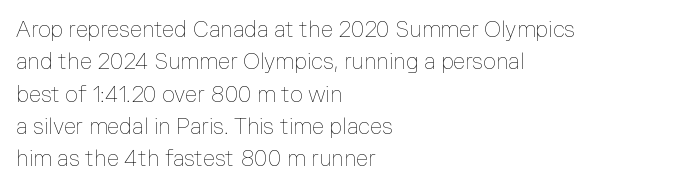
Does extra space separate the letters? No, they use regular spacing. Compared with a typical body face, this is equally light or lighter still. Casual observation: everything's shoved over to the left. This sample keeps an unexceptional amount of space between lines.
